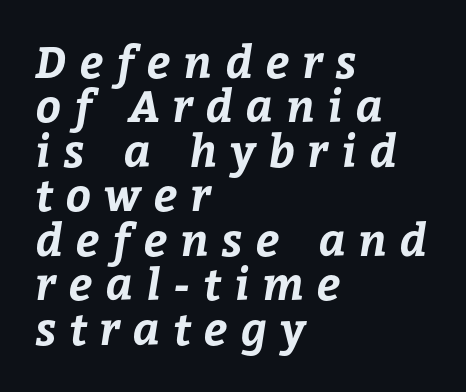
Q: Is the text bold? A: Yes.
Q: Is the text underlined? A: No.
Q: How is the paragraph aligned? A: Left-aligned.
Q: Is the spacing between letters normal or unusually wide? A: Unusually wide.
Q: Is the spacing between lines tight, normal or loose? A: Tight.
Q: Width (condensed, normal, or wide)? A: Normal.
Q: Stroke contrast? A: Low.
Q: x-height? A: Medium.
Q: Monospaced? A: No.
